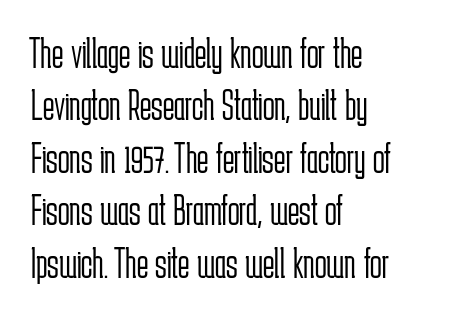
{"serif": "no", "italic": "no", "bold": "no", "weight": "light", "width": "condensed", "stroke_contrast": "low", "x_height": "medium", "monospaced": "no", "underline": "no", "align": "left", "line_spacing_ratio": 1.22, "letter_spacing": "normal", "letter_spacing_em": 0.0, "glyph_px": 43}
